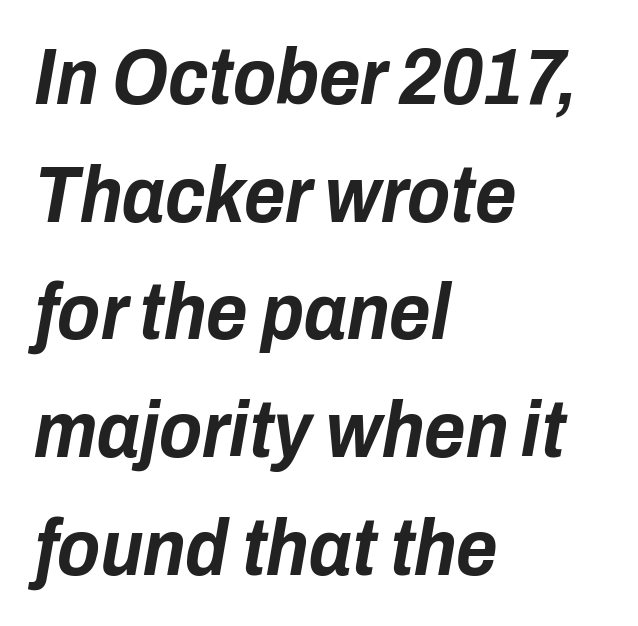
The face used here is proportionally spaced, like ordinary book or web type. The setting favours the left margin, as ordinary paragraphs usually do. As a designer I'd log this as weight 700, bold. Caption: standard tracking, unaltered. An italicized treatment has been applied to the whole sample.
